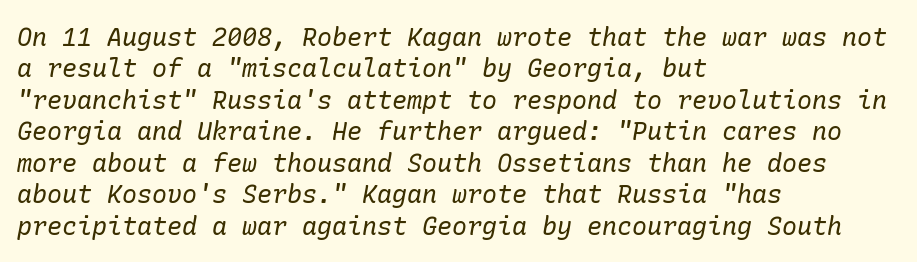
{"italic": "yes", "lean": "right", "slant_degrees": 10, "bold": "no", "underline": "no", "align": "left", "line_spacing": "normal", "line_spacing_ratio": 1.26, "letter_spacing": "normal", "letter_spacing_em": 0.0, "glyph_px": 25}
